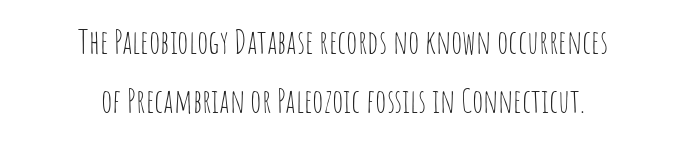
Q: Is the text bold? A: No.
Q: Is the text italic (slanted)? A: No, it is upright.
Q: Is the typeface a serif or a sans-serif typeface? A: Sans-serif.
Q: Is the text underlined? A: No.
Q: How is the paragraph aligned? A: Centered.
Q: Is the spacing between letters normal or unusually wide? A: Normal.
Q: Width (condensed, normal, or wide)? A: Condensed.
Q: Stroke contrast? A: Low.
Q: x-height? A: Large.
Q: Monospaced? A: No.
